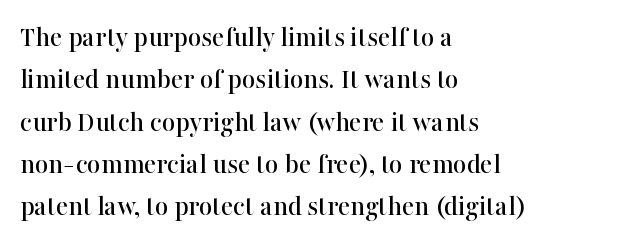
The image shows 29 px serif type, upright; set left-aligned, normal line spacing (1.46x), normal letter spacing, not underlined; high stroke contrast and a medium x-height.
